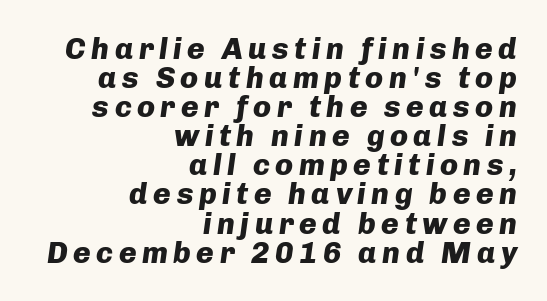
Q: Is the text bold? A: Yes.
Q: Is the text italic (slanted)? A: Yes, it leans right by about 8 degrees.
Q: Is the text underlined? A: No.
Q: How is the paragraph aligned? A: Right-aligned.
Q: Is the spacing between lines tight, normal or loose? A: Tight.
Q: Width (condensed, normal, or wide)? A: Normal.
Q: Stroke contrast? A: Low.
Q: x-height? A: Medium.
Q: Monospaced? A: No.
